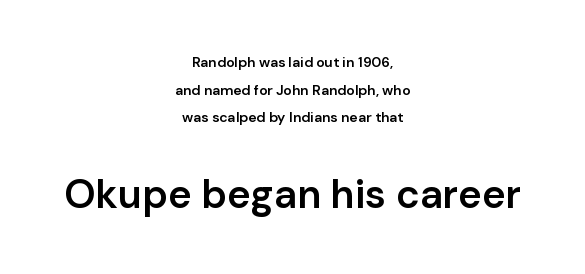
{"serif": "no", "italic": "no", "bold": "semi", "weight": "semibold", "width": "normal", "stroke_contrast": "low", "x_height": "medium", "monospaced": "no", "underline": "no", "align": "center", "line_spacing": "loose", "line_spacing_ratio": 1.97, "letter_spacing": "normal", "letter_spacing_em": 0.0, "larger_block": "second", "size_ratio": 2.86, "glyph_px": 40}
